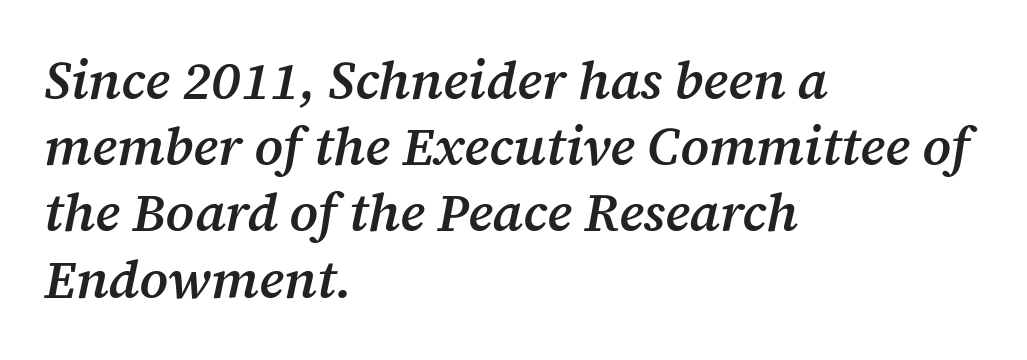
You could call the tracking neutral — neither tight nor loose. In terms of letterform style, serifs are clearly present. Left-aligned paragraph, ragged on the right. Compared with typical paragraphs, the rows here are spaced about the same. Spacing verdict: proportional, widths tailored to each character. Yep, that's italic — everything's leaning.
